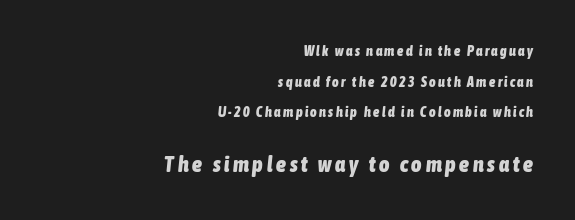
The image shows 22 px bold type, italic (leaning right); set right-aligned, loose line spacing (2.18x), not underlined; the second (bottom) block is 1.57x larger.
